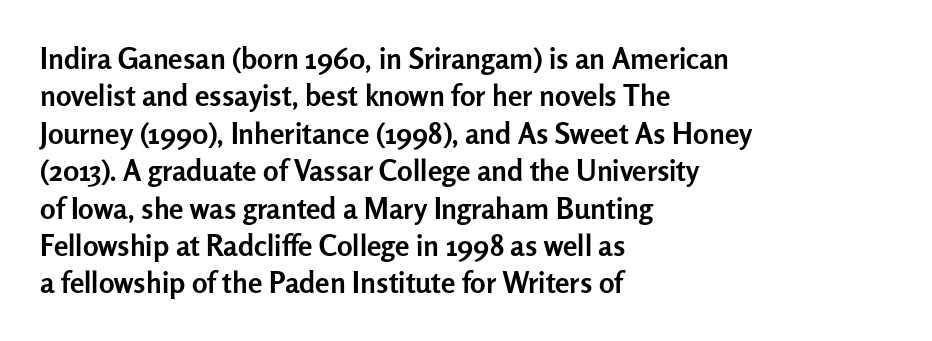
Q: Is the text bold? A: Yes.
Q: Is the text italic (slanted)? A: No, it is upright.
Q: Is the typeface a serif or a sans-serif typeface? A: Sans-serif.
Q: Is the text underlined? A: No.
Q: How is the paragraph aligned? A: Left-aligned.
Q: Is the spacing between letters normal or unusually wide? A: Normal.
Q: Is the spacing between lines tight, normal or loose? A: Normal.
Q: Width (condensed, normal, or wide)? A: Normal.
Q: Stroke contrast? A: Low.
Q: x-height? A: Medium.
Q: Monospaced? A: No.
